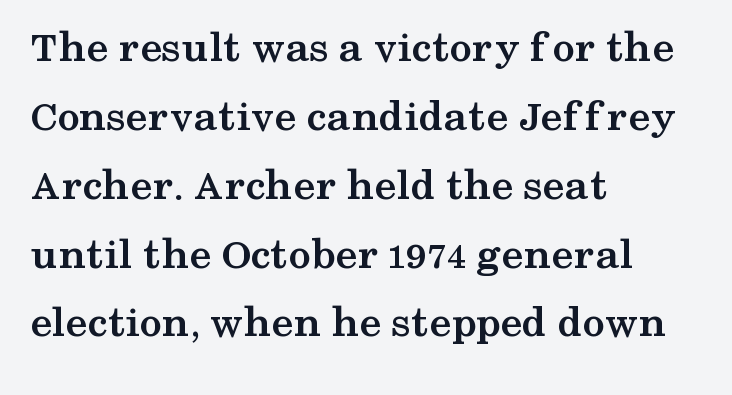
The image shows 45 px semibold, wide serif type, upright; set left-aligned, normal line spacing (1.53x), normal letter spacing, not underlined; medium stroke contrast and a medium x-height.
